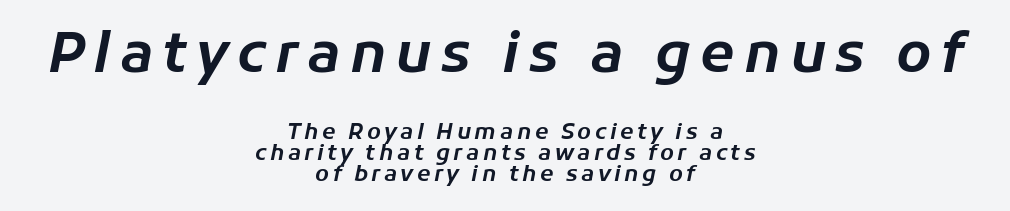
Q: Is the text italic (slanted)? A: Yes, it leans right by about 11 degrees.
Q: Is the text underlined? A: No.
Q: How is the paragraph aligned? A: Centered.
Q: Is the spacing between lines tight, normal or loose? A: Tight.
Q: Which block of text is set in a larger size, the first (top) or the second (bottom)? A: The first (top) one.
Q: Width (condensed, normal, or wide)? A: Normal.
Q: Stroke contrast? A: Low.
Q: x-height? A: Medium.
Q: Monospaced? A: No.
